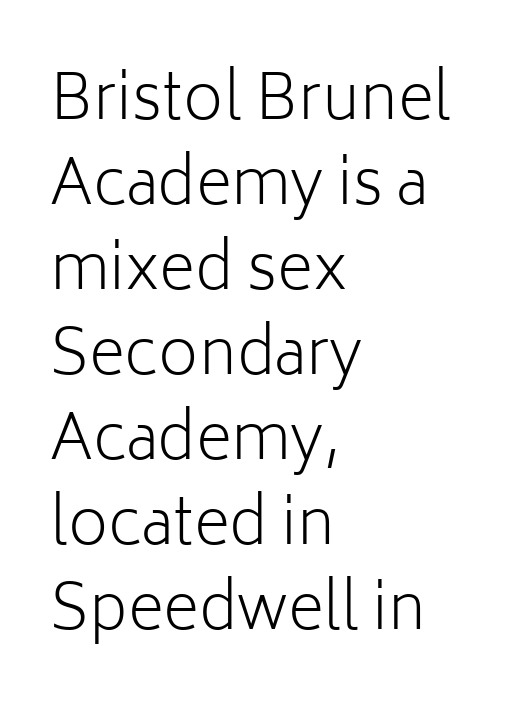
Q: Is the text bold? A: No.
Q: Is the text italic (slanted)? A: No, it is upright.
Q: Is the typeface a serif or a sans-serif typeface? A: Sans-serif.
Q: Is the text underlined? A: No.
Q: How is the paragraph aligned? A: Left-aligned.
Q: Is the spacing between letters normal or unusually wide? A: Normal.
Q: Is the spacing between lines tight, normal or loose? A: Normal.
Q: Width (condensed, normal, or wide)? A: Normal.
Q: Stroke contrast? A: Low.
Q: x-height? A: Medium.
Q: Monospaced? A: No.
